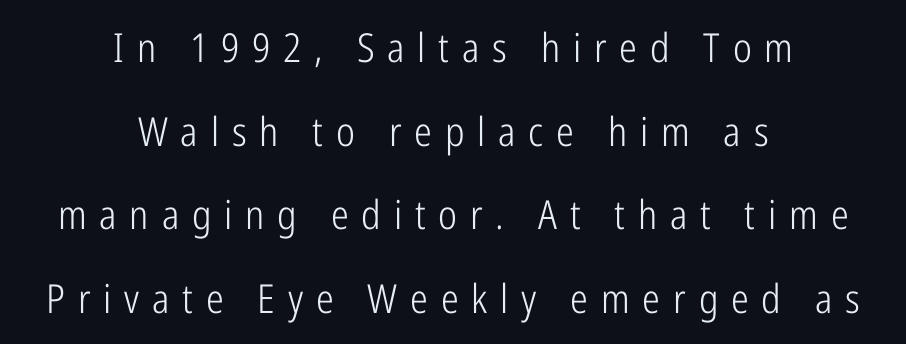
{"serif": "no", "italic": "no", "bold": "no", "weight": "light", "width": "condensed", "stroke_contrast": "low", "x_height": "medium", "monospaced": "no", "underline": "no", "align": "center", "line_spacing": "loose", "line_spacing_ratio": 2.09, "letter_spacing": "wide", "letter_spacing_em": 0.32, "glyph_px": 40}
